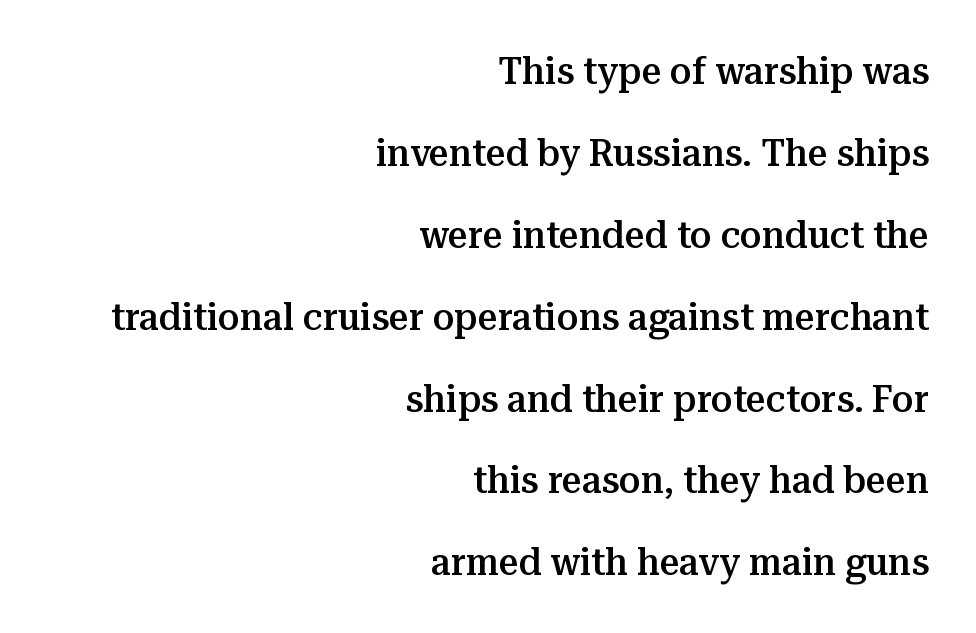
{"serif": "yes", "italic": "no", "bold": "semi", "weight": "semibold", "width": "normal", "stroke_contrast": "medium", "x_height": "medium", "monospaced": "no", "underline": "no", "align": "right", "line_spacing": "loose", "line_spacing_ratio": 2.1, "letter_spacing": "normal", "letter_spacing_em": 0.0, "glyph_px": 39}
